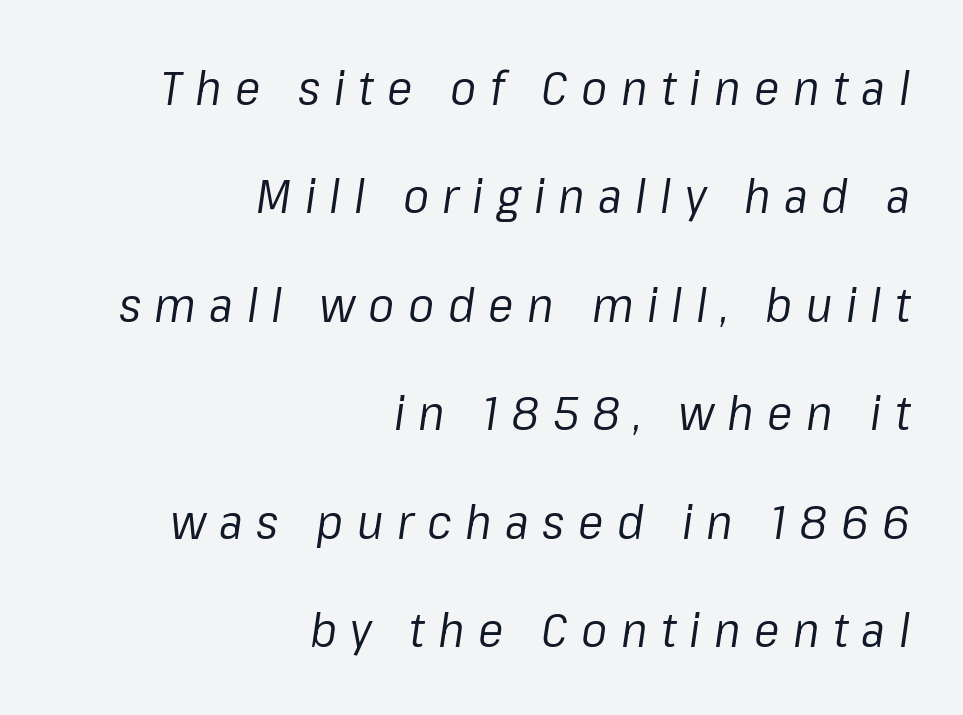
{"italic": "yes", "lean": "right", "slant_degrees": 8, "bold": "no", "weight": "regular", "width": "normal", "stroke_contrast": "low", "x_height": "medium", "monospaced": "no", "underline": "no", "align": "right", "line_spacing": "loose", "line_spacing_ratio": 2.26, "letter_spacing": "wide", "letter_spacing_em": 0.28, "glyph_px": 48}
